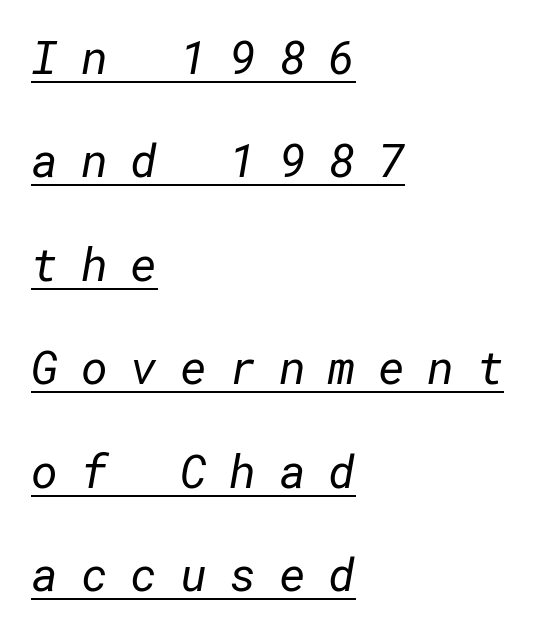
The designer went with a sans here, leaving each stem footless. In terms of leading, this rendering errs on the spacious side. A light-to-regular cut is what we see here. Line starts are locked; line ends wander. Check the space under the baseline: a stroke is drawn there. Each word looks stretched out because of the extra space between its letters.
